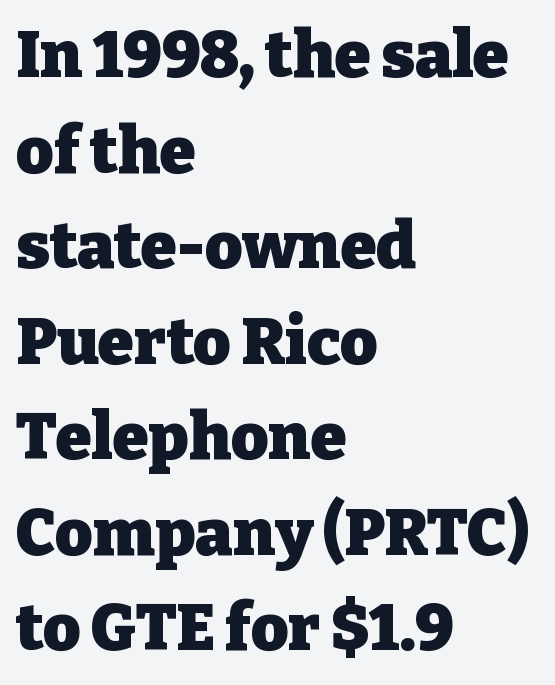
The image shows 65 px heavy serif type, upright; set left-aligned, normal line spacing (1.47x), normal letter spacing, not underlined; low stroke contrast and a medium x-height.
